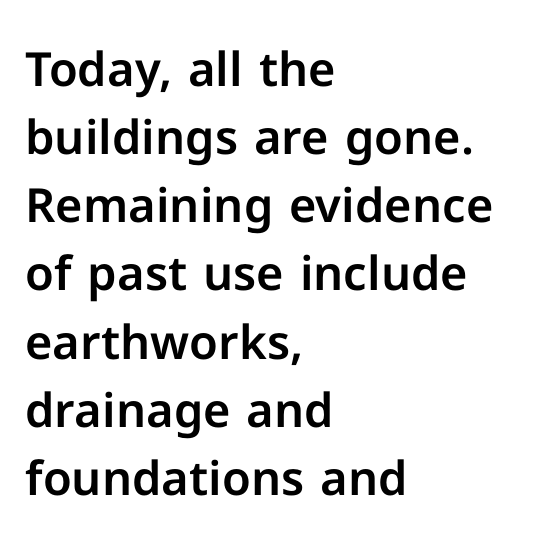
A typesetter would call this leading conventional body-copy spacing. This is roman type, the default non-slanted kind. The letters carry no serifs — their stems end cleanly without finishing strokes. Descenders hang freely into open space.
